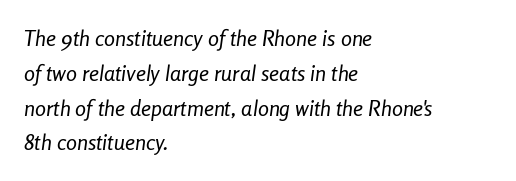
Q: Is the text bold? A: No.
Q: Is the text italic (slanted)? A: Yes, it leans right by about 8 degrees.
Q: Is the text underlined? A: No.
Q: How is the paragraph aligned? A: Left-aligned.
Q: Is the spacing between letters normal or unusually wide? A: Normal.
Q: Is the spacing between lines tight, normal or loose? A: Normal.
